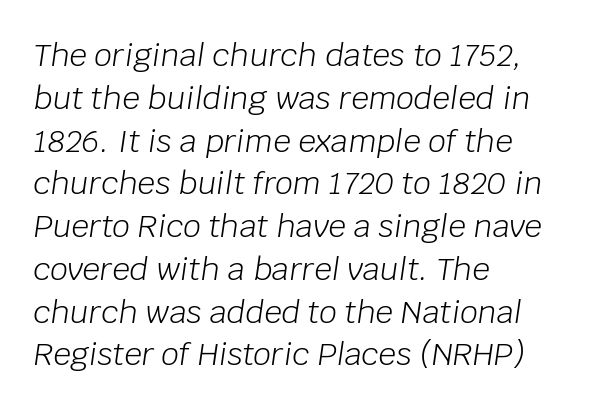
The image shows 31 px light type, italic (leaning right); set left-aligned, normal line spacing (1.38x), normal letter spacing, not underlined; low stroke contrast and a large x-height.
